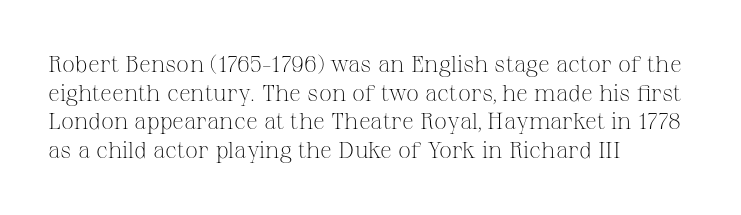
Q: Is the text bold? A: No.
Q: Is the text italic (slanted)? A: No, it is upright.
Q: Is the text underlined? A: No.
Q: How is the paragraph aligned? A: Left-aligned.
Q: Is the spacing between letters normal or unusually wide? A: Normal.
Q: Is the spacing between lines tight, normal or loose? A: Normal.
